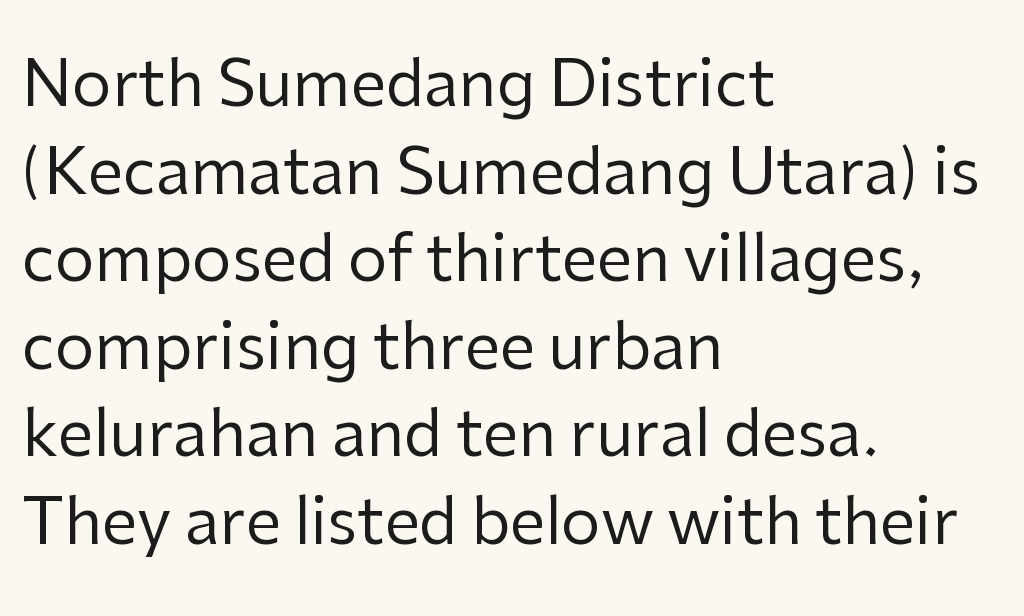
Q: Is the text bold? A: No.
Q: Is the text italic (slanted)? A: No, it is upright.
Q: Is the typeface a serif or a sans-serif typeface? A: Sans-serif.
Q: Is the text underlined? A: No.
Q: How is the paragraph aligned? A: Left-aligned.
Q: Is the spacing between letters normal or unusually wide? A: Normal.
Q: Is the spacing between lines tight, normal or loose? A: Normal.
Q: Width (condensed, normal, or wide)? A: Normal.
Q: Stroke contrast? A: Low.
Q: x-height? A: Medium.
Q: Monospaced? A: No.
